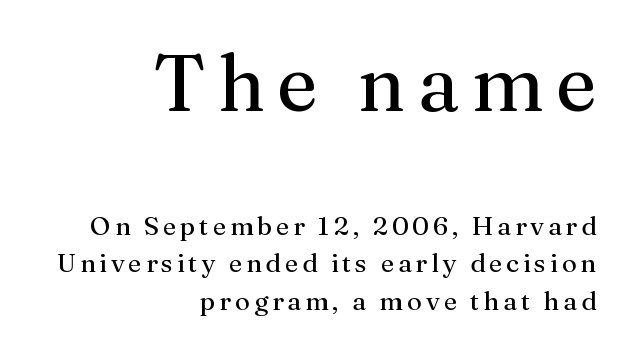
{"serif": "yes", "italic": "no", "bold": "no", "weight": "regular", "width": "normal", "stroke_contrast": "medium", "x_height": "medium", "monospaced": "no", "underline": "no", "align": "right", "line_spacing": "normal", "line_spacing_ratio": 1.43, "larger_block": "first", "size_ratio": 3.04, "glyph_px": 79}
